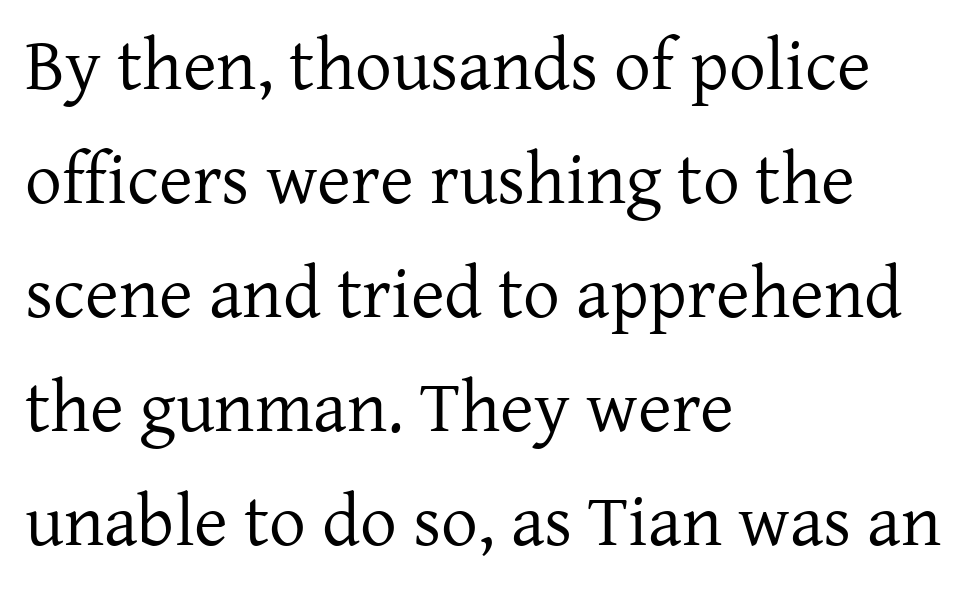
Posture: vertical. One-word summary of the alignment: left. Looks like regular typesetting: each glyph gets only the width it needs. Glance below the letters and you will spot only blank space. Is the stroke heavy? The answer is a plain regular-or-lighter. The type family on display is of the serif kind.
